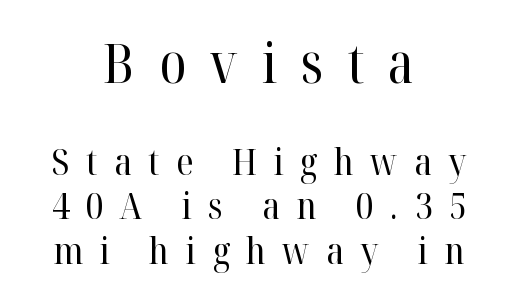
Spacing verdict: proportional, widths tailored to each character. Bigger letters appear in the top chunk; the bottom chunk is reduced. The baseline area is clear. Yep, those are serifs on the letters. A roman cut, with each character standing at attention.
